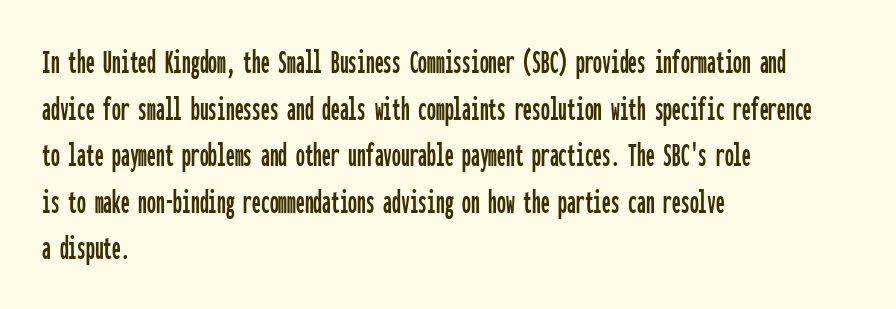
{"serif": "no", "italic": "no", "width": "condensed", "stroke_contrast": "low", "x_height": "medium", "monospaced": "yes", "underline": "no", "align": "left", "line_spacing": "normal", "line_spacing_ratio": 1.33, "letter_spacing": "normal", "letter_spacing_em": 0.0, "glyph_px": 35}
